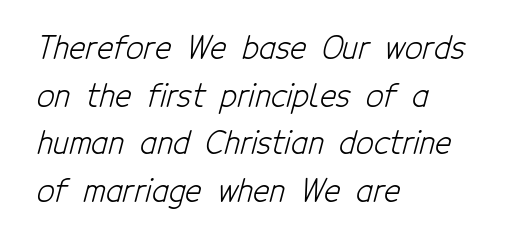
Q: Is the text bold? A: No.
Q: Is the typeface a serif or a sans-serif typeface? A: Sans-serif.
Q: Is the text underlined? A: No.
Q: How is the paragraph aligned? A: Left-aligned.
Q: Is the spacing between letters normal or unusually wide? A: Normal.
Q: Is the spacing between lines tight, normal or loose? A: Normal.
Q: Width (condensed, normal, or wide)? A: Condensed.
Q: Stroke contrast? A: Low.
Q: x-height? A: Medium.
Q: Monospaced? A: No.
